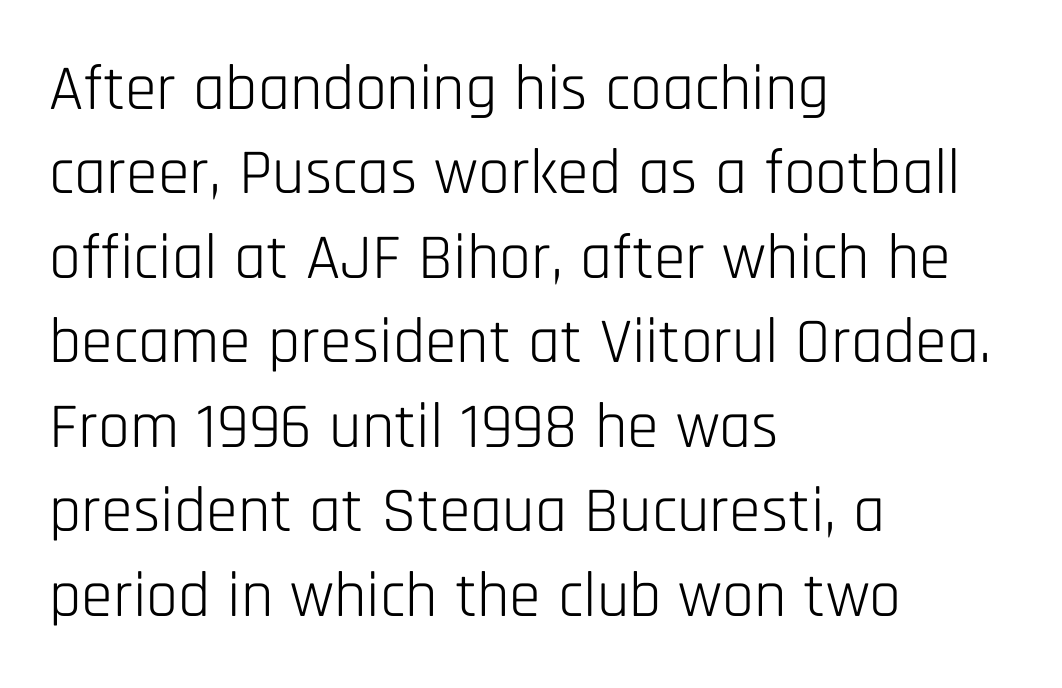
{"serif": "no", "italic": "no", "bold": "no", "weight": "light", "width": "condensed", "stroke_contrast": "low", "x_height": "large", "monospaced": "no", "underline": "no", "align": "left", "line_spacing": "normal", "line_spacing_ratio": 1.32, "letter_spacing": "normal", "letter_spacing_em": 0.0, "glyph_px": 64}
